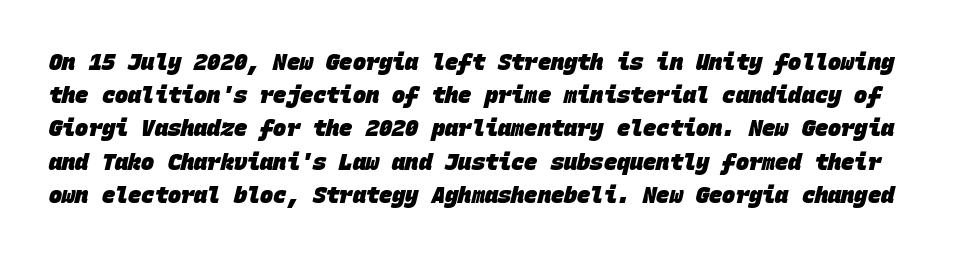
This rendering features lettering with no underline. The passage shown stacks its lines at a standard gap. The gaps between neighbouring characters are ordinary and unremarkable. Each glyph is drawn with heavy, bold strokes.
